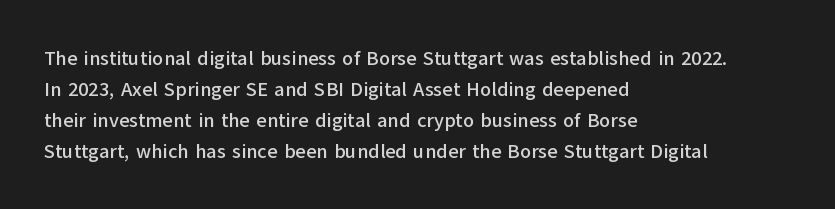
Layout note: lines flush left. Designer's note — italics off, roman on. The baseline area is clear. Reading down the column, the eye jumps a familiar distance to each next line. Default kerning and tracking; the words read as compact shapes.
